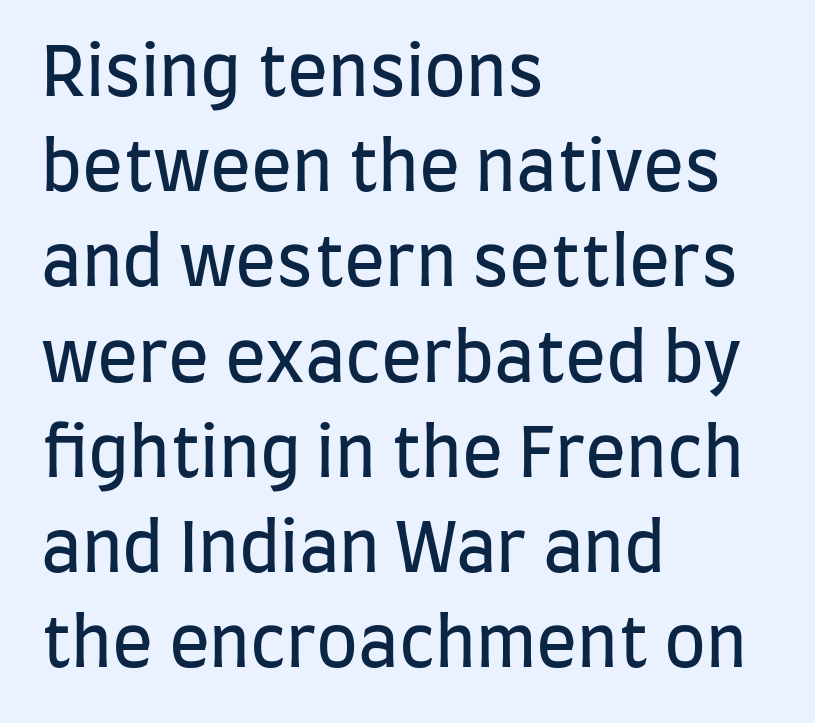
{"serif": "no", "italic": "no", "bold": "no", "weight": "regular", "width": "condensed", "stroke_contrast": "low", "x_height": "large", "monospaced": "no", "underline": "no", "align": "left", "line_spacing": "normal", "line_spacing_ratio": 1.4, "letter_spacing": "normal", "letter_spacing_em": 0.0, "glyph_px": 68}
